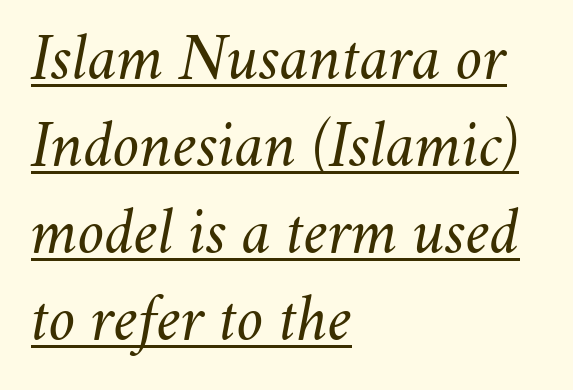
{"italic": "yes", "lean": "right", "slant_degrees": 11, "bold": "no", "weight": "regular", "width": "normal", "stroke_contrast": "medium", "x_height": "small", "monospaced": "no", "underline": "yes", "align": "left", "line_spacing": "normal", "line_spacing_ratio": 1.34, "letter_spacing": "normal", "letter_spacing_em": 0.0, "glyph_px": 65}
